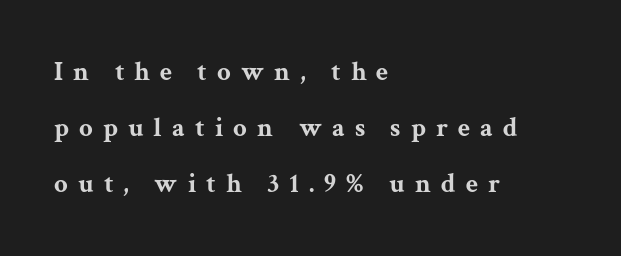
A typesetter would call this leading open, well beyond the default. Quick note: underline off. The face used here is rendered with a markedly widened letterfit. Ordinary non-slanted type is in use.
